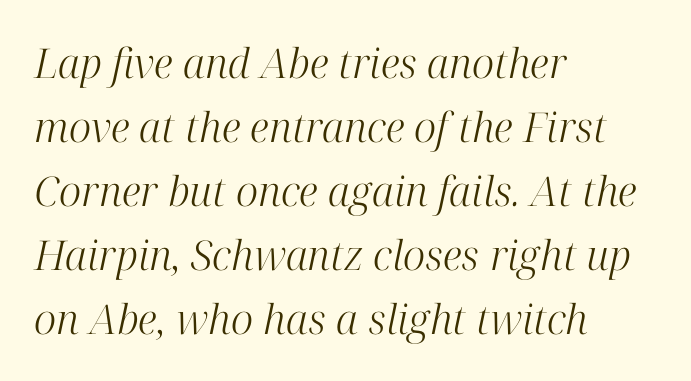
{"serif": "yes", "italic": "yes", "lean": "right", "slant_degrees": 12, "bold": "no", "weight": "light", "width": "normal", "stroke_contrast": "high", "x_height": "medium", "monospaced": "no", "underline": "no", "align": "left", "line_spacing": "normal", "line_spacing_ratio": 1.56, "letter_spacing": "normal", "letter_spacing_em": 0.0, "glyph_px": 41}
